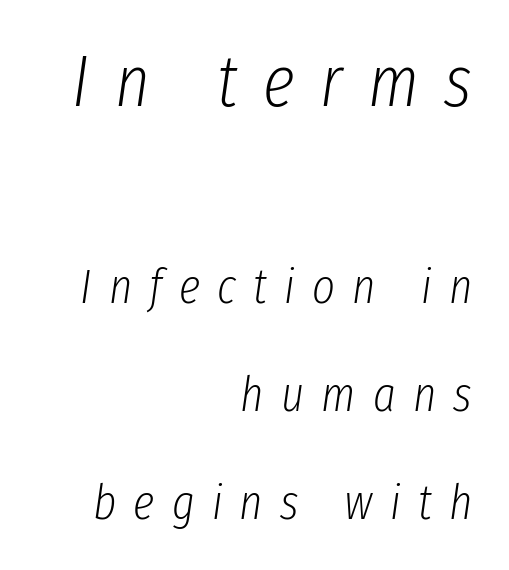
Q: Is the text bold? A: No.
Q: Is the text italic (slanted)? A: Yes, it leans right by about 8 degrees.
Q: Is the text underlined? A: No.
Q: How is the paragraph aligned? A: Right-aligned.
Q: Is the spacing between letters normal or unusually wide? A: Unusually wide.
Q: Is the spacing between lines tight, normal or loose? A: Loose.
Q: Which block of text is set in a larger size, the first (top) or the second (bottom)? A: The first (top) one.
Q: Width (condensed, normal, or wide)? A: Condensed.
Q: Stroke contrast? A: Low.
Q: x-height? A: Medium.
Q: Monospaced? A: No.
